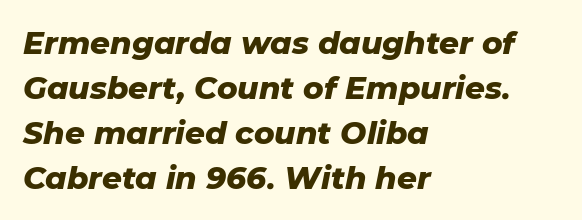
The image shows 31 px heavy type, italic (leaning right); set left-aligned, normal line spacing (1.45x), normal letter spacing, not underlined; low stroke contrast and a medium x-height.
